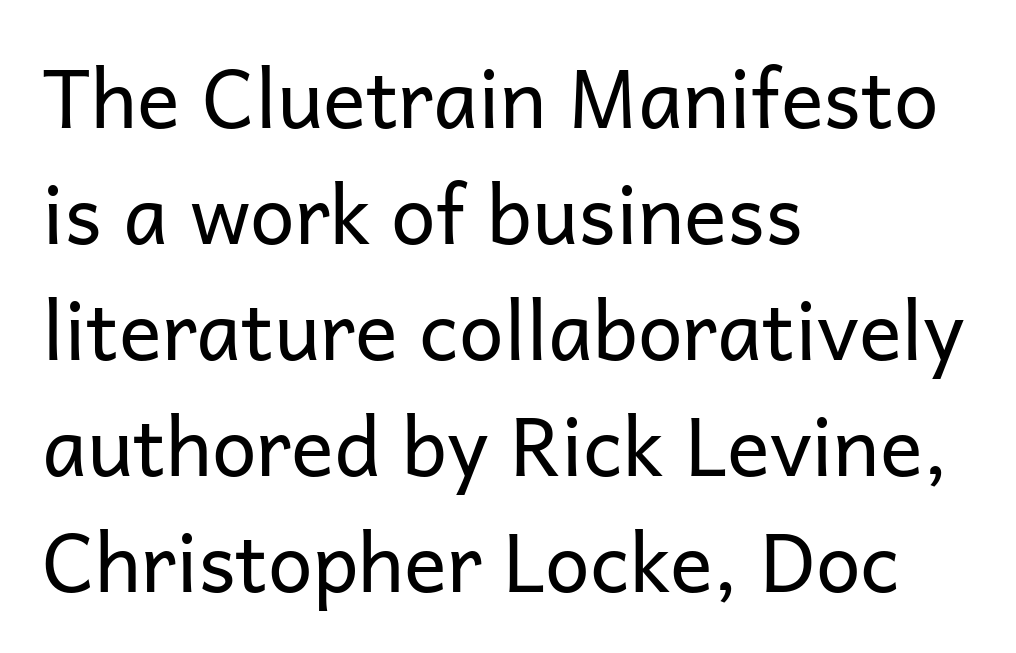
The lines in this sample share a left origin and differ only in where they stop. The strokes are not fattened; the text isn't bold. No italicization has been applied; the sample stays upright. The foot of each line stays bare and open. How are the letters spaced? Ordinarily, with no added tracking. Do the characters align in a grid? No, the font is proportional.
